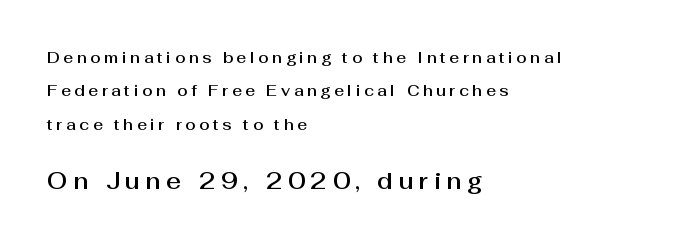
Q: Is the text italic (slanted)? A: No, it is upright.
Q: Is the text underlined? A: No.
Q: How is the paragraph aligned? A: Left-aligned.
Q: Is the spacing between letters normal or unusually wide? A: Unusually wide.
Q: Is the spacing between lines tight, normal or loose? A: Loose.
Q: Which block of text is set in a larger size, the first (top) or the second (bottom)? A: The second (bottom) one.
